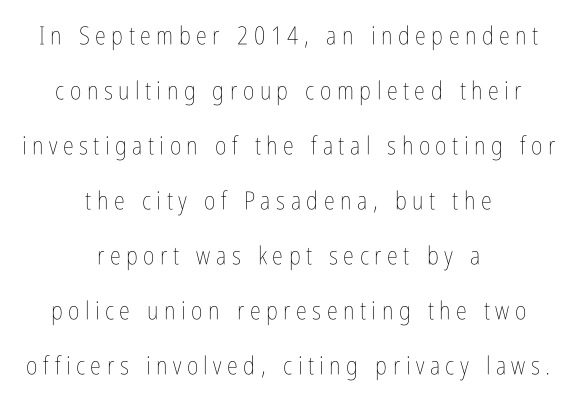
Q: Is the text bold? A: No.
Q: Is the text italic (slanted)? A: No, it is upright.
Q: Is the text underlined? A: No.
Q: How is the paragraph aligned? A: Centered.
Q: Is the spacing between letters normal or unusually wide? A: Unusually wide.
Q: Is the spacing between lines tight, normal or loose? A: Loose.
